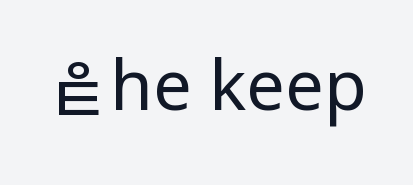
Q: Is the text bold? A: No.
Q: Is the text italic (slanted)? A: No, it is upright.
Q: Is the typeface a serif or a sans-serif typeface? A: Sans-serif.
Q: Is the text underlined? A: No.
Q: Is the spacing between letters normal or unusually wide? A: Normal.
Q: Width (condensed, normal, or wide)? A: Condensed.
Q: Stroke contrast? A: Low.
Q: x-height? A: Large.
Q: Monospaced? A: No.
